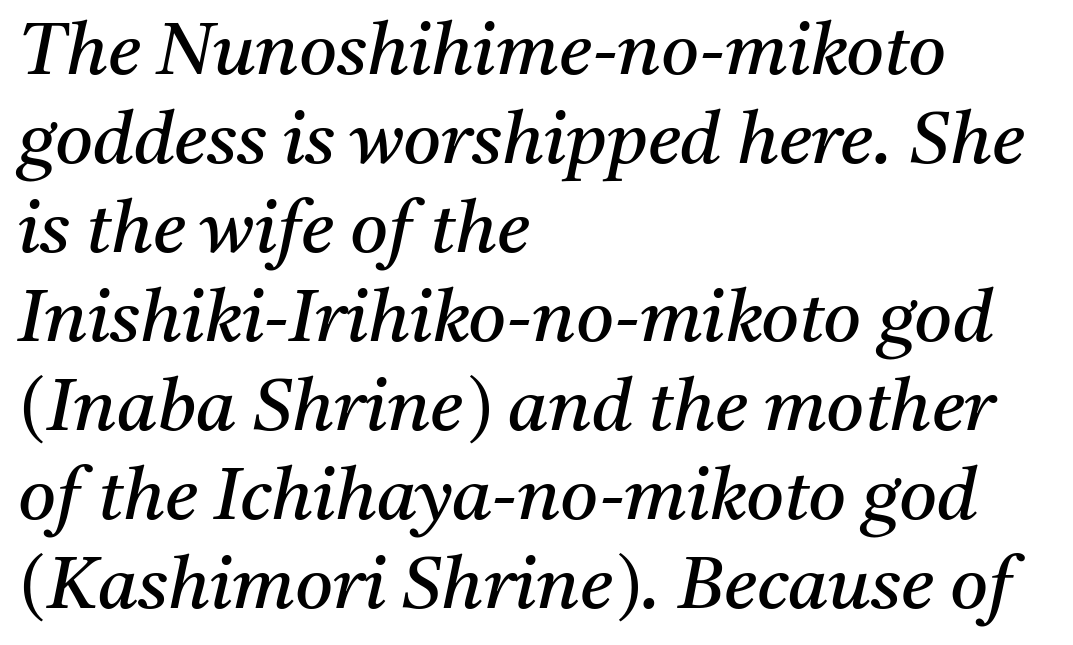
Q: Is the text bold? A: No.
Q: Is the text italic (slanted)? A: Yes, it leans right by about 11 degrees.
Q: Is the typeface a serif or a sans-serif typeface? A: Serif.
Q: Is the text underlined? A: No.
Q: How is the paragraph aligned? A: Left-aligned.
Q: Is the spacing between letters normal or unusually wide? A: Normal.
Q: Width (condensed, normal, or wide)? A: Normal.
Q: Stroke contrast? A: Medium.
Q: x-height? A: Medium.
Q: Monospaced? A: No.
